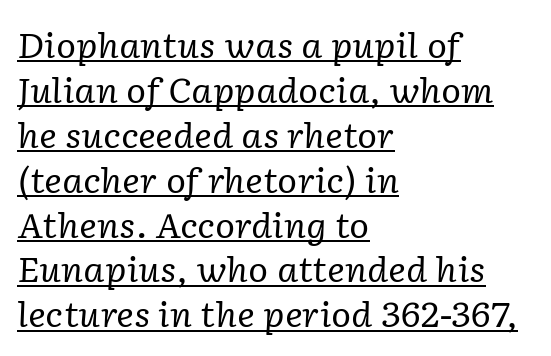
A typesetter would label this face a serif. The passage shown is typed in a proportional face where columns would drift. Whoever set this chose a conventional vertical rhythm. Layout note: lines flush left.
